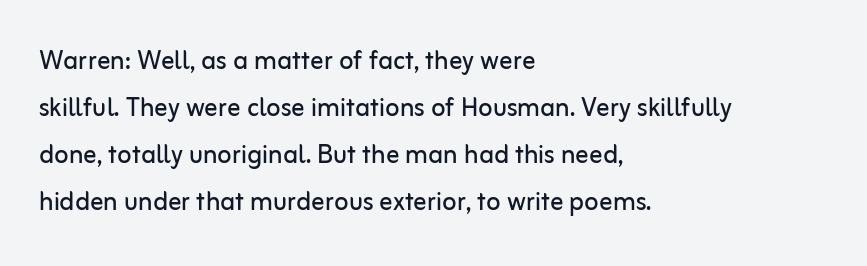
{"serif": "no", "italic": "no", "bold": "no", "weight": "regular", "width": "normal", "stroke_contrast": "low", "x_height": "medium", "monospaced": "no", "underline": "no", "align": "left", "line_spacing": "normal", "line_spacing_ratio": 1.42, "letter_spacing": "normal", "letter_spacing_em": 0.0, "glyph_px": 33}
